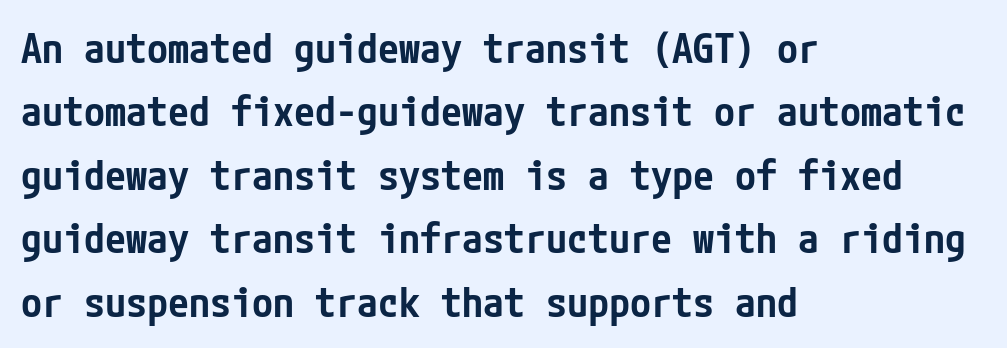
Here the glyphs are tracked normally, forming tight word shapes. The words here are not underlined. What weight is shown? A semibold, between regular and bold. What kind of face is this? One without serifs — a sans. Line starts are locked; line ends wander. If you measured baseline to baseline, you'd find a middling distance.
